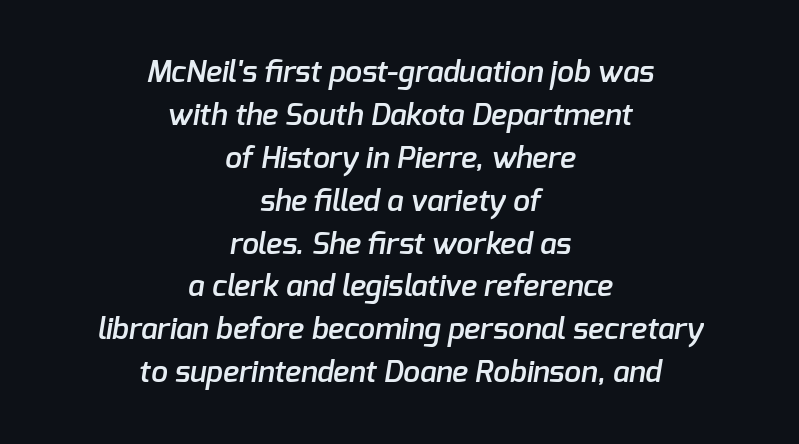
The image shows 30 px semibold sans-serif type; set centered, normal line spacing (1.43x), normal letter spacing, not underlined; low stroke contrast and a medium x-height.
